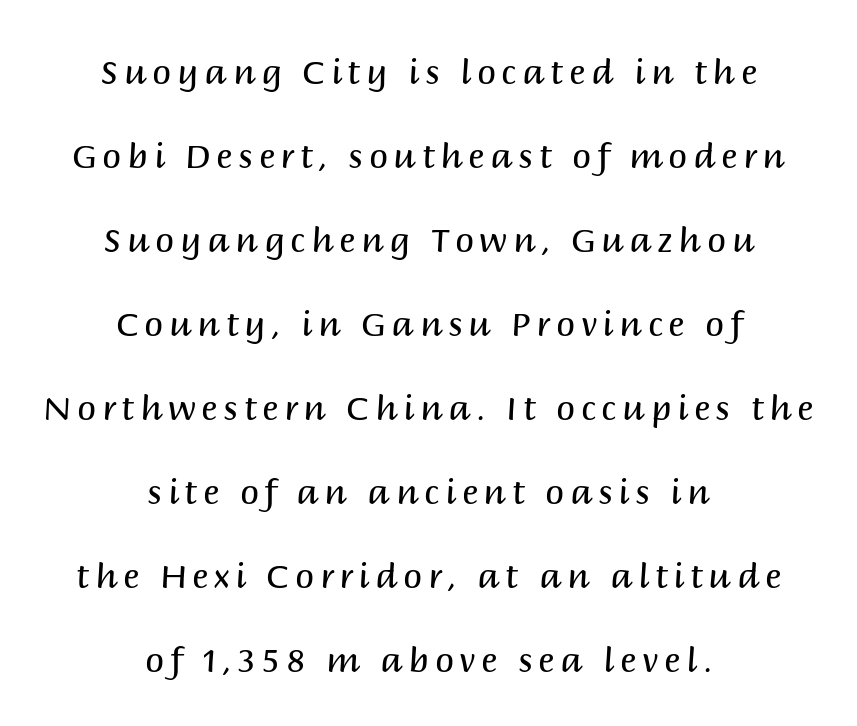
Q: Is the text bold? A: No.
Q: Is the text italic (slanted)? A: Yes.
Q: Is the typeface a serif or a sans-serif typeface? A: Sans-serif.
Q: Is the text underlined? A: No.
Q: How is the paragraph aligned? A: Centered.
Q: Is the spacing between lines tight, normal or loose? A: Loose.
Q: Width (condensed, normal, or wide)? A: Normal.
Q: Stroke contrast? A: Medium.
Q: x-height? A: Large.
Q: Monospaced? A: No.
